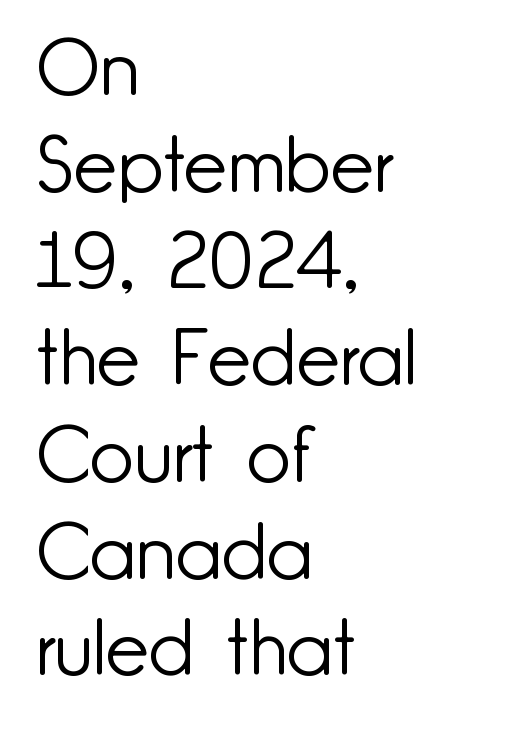
{"serif": "no", "italic": "no", "bold": "no", "weight": "light", "width": "normal", "stroke_contrast": "low", "x_height": "small", "monospaced": "no", "underline": "no", "align": "left", "line_spacing_ratio": 1.24, "letter_spacing": "normal", "letter_spacing_em": 0.0, "glyph_px": 78}
